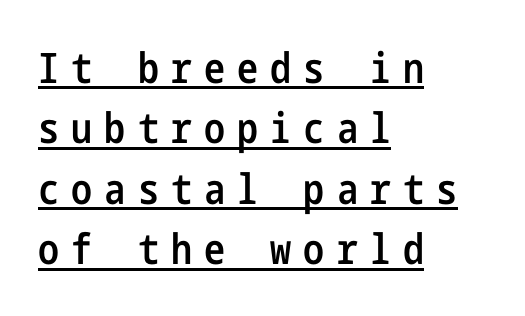
{"serif": "no", "italic": "no", "bold": "semi", "weight": "semibold", "width": "condensed", "stroke_contrast": "low", "x_height": "medium", "underline": "yes", "align": "left", "line_spacing": "normal", "line_spacing_ratio": 1.44, "letter_spacing": "wide", "letter_spacing_em": 0.29, "glyph_px": 42}
